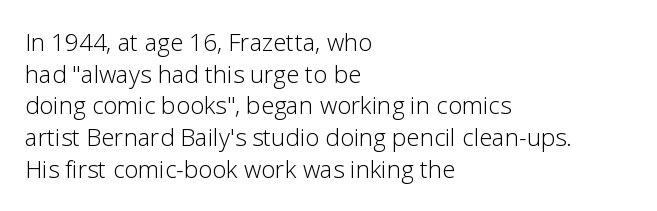
Leftover space on each line is placed entirely after the last word. The typesetting does not lean heavy: it is not bold. Honestly, the letter spacing is just normal — you wouldn't notice it. Underline: absent. If you drew a line through each stem, it would be perfectly vertical.
